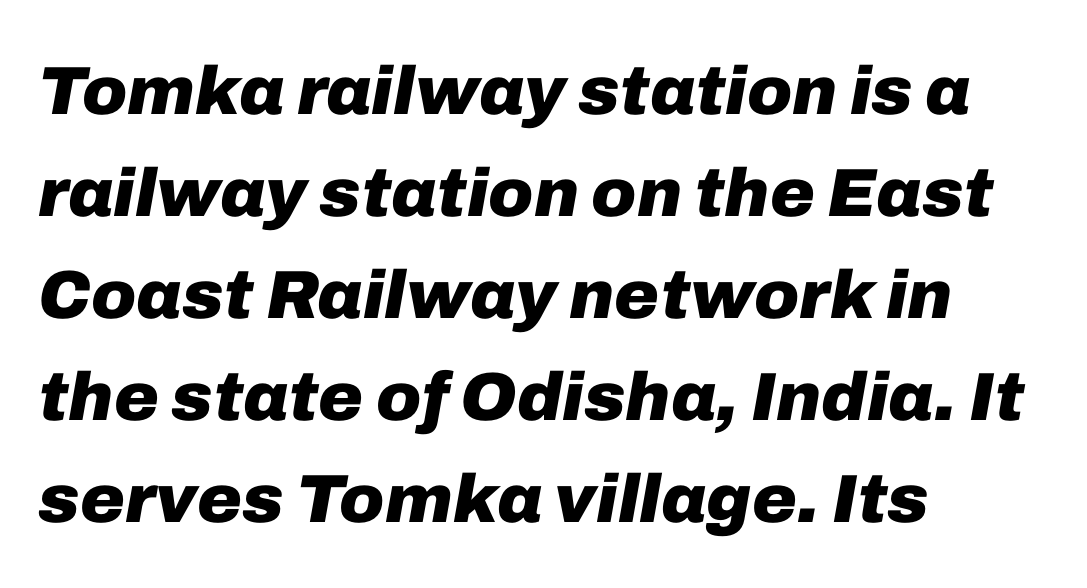
Q: Is the text bold? A: Yes.
Q: Is the text italic (slanted)? A: Yes, it leans right by about 10 degrees.
Q: Is the text underlined? A: No.
Q: How is the paragraph aligned? A: Left-aligned.
Q: Is the spacing between letters normal or unusually wide? A: Normal.
Q: Is the spacing between lines tight, normal or loose? A: Normal.
Q: Width (condensed, normal, or wide)? A: Normal.
Q: Stroke contrast? A: Low.
Q: x-height? A: Medium.
Q: Monospaced? A: No.
